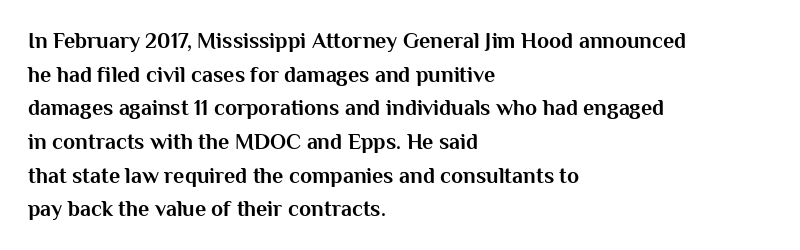
The image shows 22 px bold type, upright; set left-aligned, normal line spacing (1.53x), normal letter spacing, not underlined.
